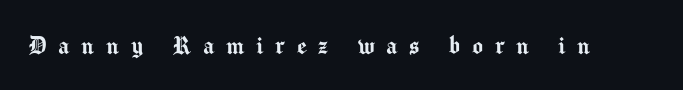
The image shows 28 px sans-serif type, upright; set unusually wide letter spacing (+0.42 em), not underlined; medium stroke contrast and a medium x-height.
